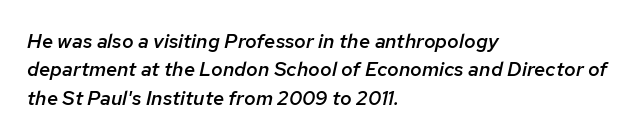
Regular leading. As a designer I'd log this as weight 600, semibold. Characters are canted at an angle relative to the baseline's perpendicular. Underlining? Definitely not there. This rendering leaves character spacing at its baseline value. Where is the straight margin? On the left.
